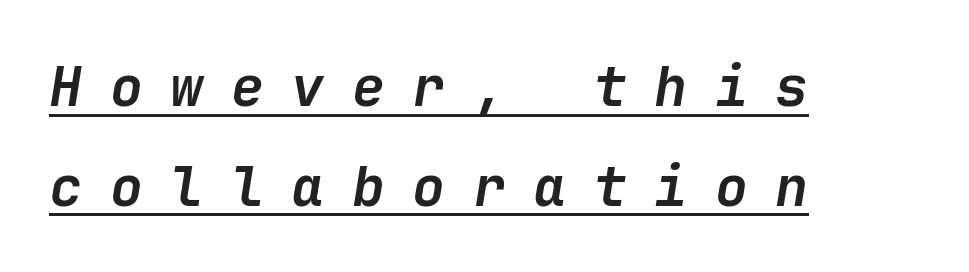
Q: Is the text bold? A: Yes.
Q: Is the text italic (slanted)? A: Yes, it leans right by about 9 degrees.
Q: Is the text underlined? A: Yes.
Q: How is the paragraph aligned? A: Left-aligned.
Q: Is the spacing between letters normal or unusually wide? A: Unusually wide.
Q: Width (condensed, normal, or wide)? A: Normal.
Q: Stroke contrast? A: Low.
Q: x-height? A: Medium.
